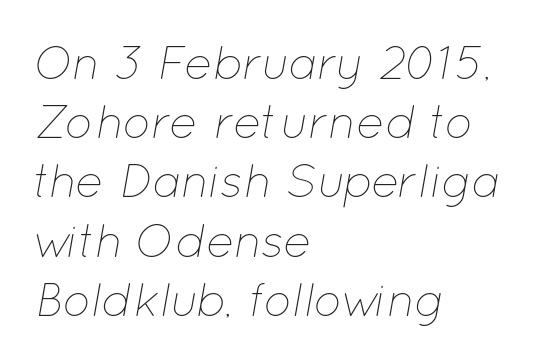
The image shows 47 px thin type, italic (leaning right); set left-aligned, normal line spacing (1.26x), normal letter spacing, not underlined; low stroke contrast and a medium x-height.
